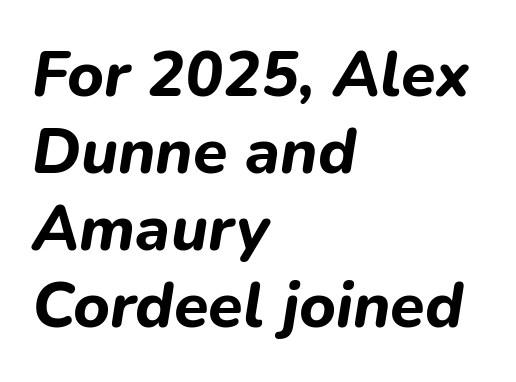
The image shows 63 px bold type, italic (leaning right); set left-aligned, line spacing 1.22x, normal letter spacing, not underlined; low stroke contrast and a medium x-height.
